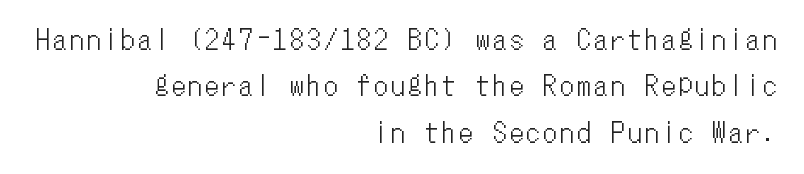
Q: Is the text italic (slanted)? A: No, it is upright.
Q: Is the text underlined? A: No.
Q: How is the paragraph aligned? A: Right-aligned.
